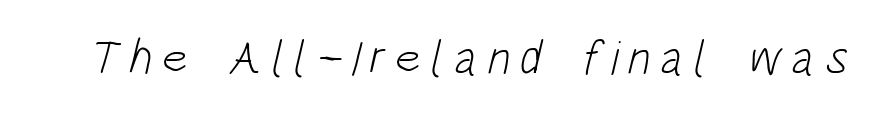
Q: Is the text bold? A: No.
Q: Is the typeface a serif or a sans-serif typeface? A: Sans-serif.
Q: Is the text underlined? A: No.
Q: Width (condensed, normal, or wide)? A: Condensed.
Q: Stroke contrast? A: Low.
Q: x-height? A: Large.
Q: Monospaced? A: No.
